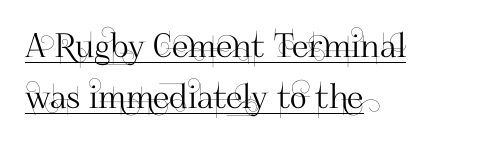
The image shows 33 px sans-serif type, upright; set left-aligned, normal line spacing (1.55x), normal letter spacing, underlined; high stroke contrast and a small x-height.
